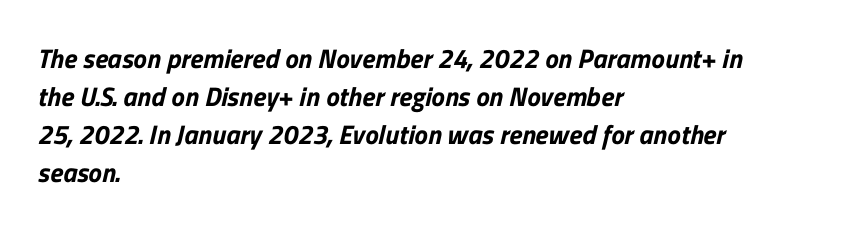
Q: Is the text underlined? A: No.
Q: How is the paragraph aligned? A: Left-aligned.
Q: Is the spacing between letters normal or unusually wide? A: Normal.
Q: Is the spacing between lines tight, normal or loose? A: Normal.
